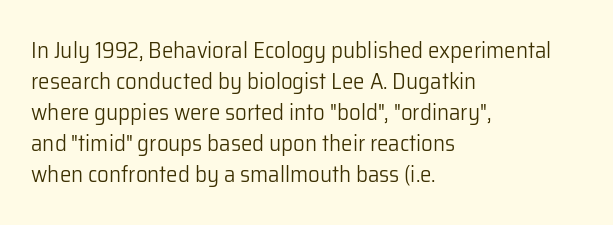
{"italic": "no", "bold": "no", "underline": "no", "align": "left", "line_spacing": "normal", "line_spacing_ratio": 1.35, "letter_spacing": "normal", "letter_spacing_em": 0.0, "glyph_px": 23}
